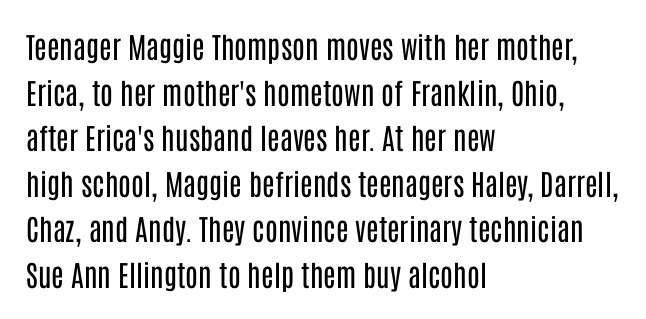
The glyphs are unaccompanied by any horizontal stroke below them. Inter-character spacing is left at the font's built-in metrics. The typesetter chose a ragged-right arrangement here. Leading matches the norm, producing a regular column. Vertical stems look standard width or narrower in stroke.
